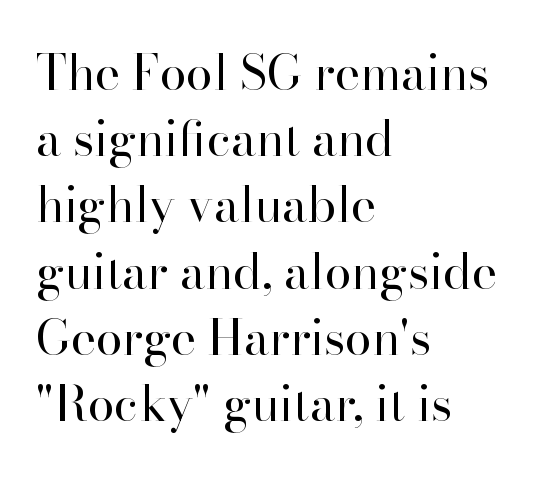
The image shows 48 px regular-weight serif type, upright; set left-aligned, normal line spacing (1.38x), normal letter spacing, not underlined; high stroke contrast and a small x-height.
